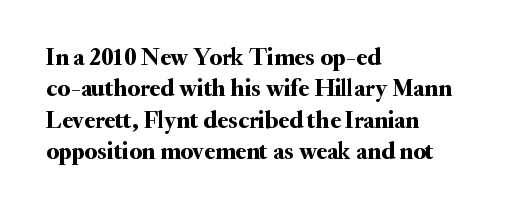
The space directly below the letters is spotless. Whoever set this chose a conventional vertical rhythm. The typesetter chose a ragged-right arrangement here. Posture: straight, roman, zero tilt. Standard letterfit; no display-style spreading of the glyphs.
